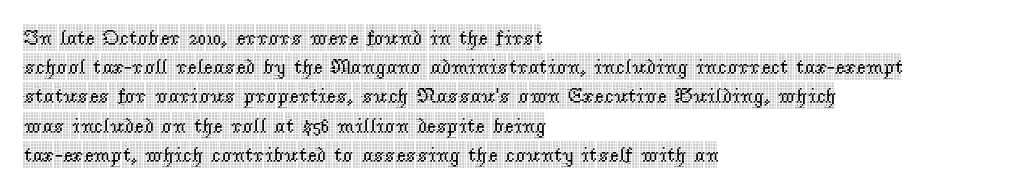
The image shows 21 px text type, upright; set left-aligned, normal line spacing (1.39x), normal letter spacing, not underlined.
